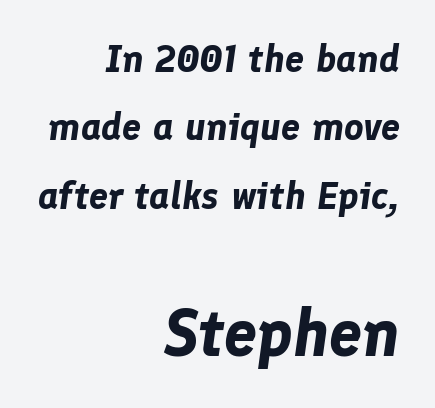
Q: Is the text bold? A: Yes.
Q: Is the text italic (slanted)? A: Yes, it leans right by about 8 degrees.
Q: Is the text underlined? A: No.
Q: How is the paragraph aligned? A: Right-aligned.
Q: Is the spacing between letters normal or unusually wide? A: Normal.
Q: Which block of text is set in a larger size, the first (top) or the second (bottom)? A: The second (bottom) one.
Q: Width (condensed, normal, or wide)? A: Normal.
Q: Stroke contrast? A: Low.
Q: x-height? A: Medium.
Q: Monospaced? A: No.
